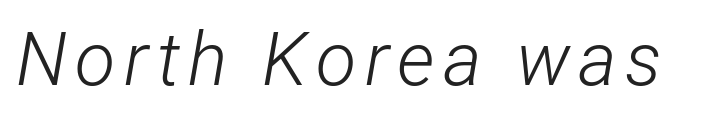
These lines are rendered in a variable-pitch font. Summary of weight: not heavy and not bold. Decoration check: the copy has no underline. Designer's note — italics engaged.
